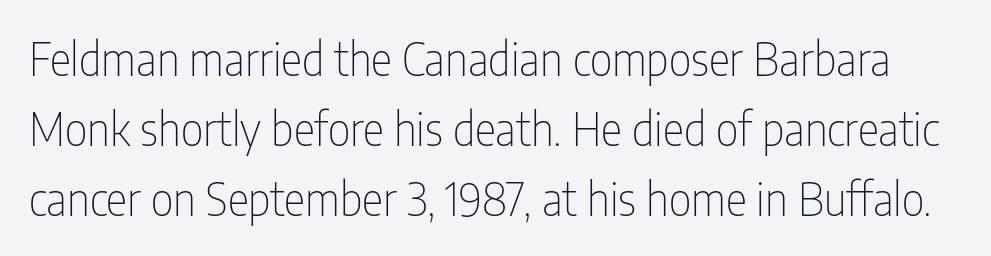
A typesetter would call this proportional, since set widths differ per character. Just letters on the line, the space beneath them empty. The line texture is even and compact thanks to regular tracking. A sans-serif font was chosen for this passage. Regarding leading, the lines here are spaced in the standard way.
